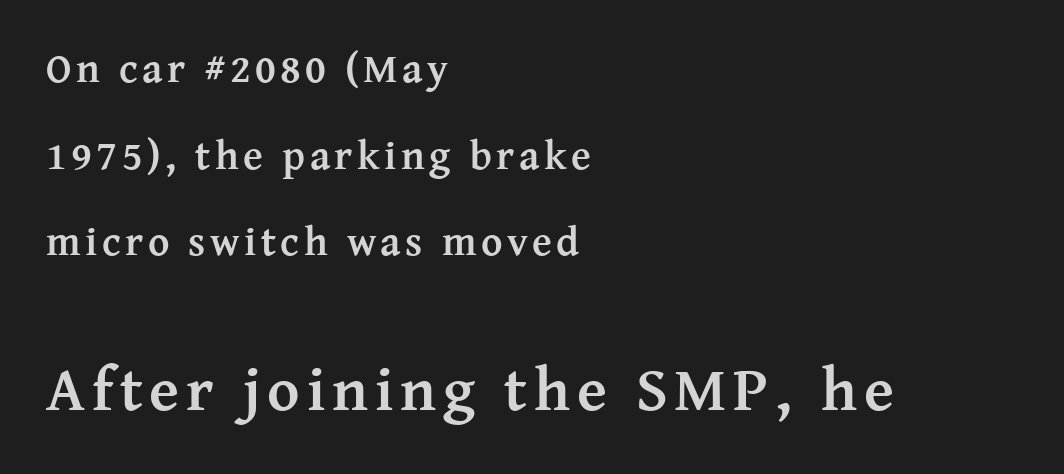
{"serif": "yes", "italic": "no", "bold": "yes", "weight": "semibold", "width": "normal", "stroke_contrast": "medium", "x_height": "medium", "monospaced": "no", "underline": "no", "align": "left", "line_spacing": "loose", "line_spacing_ratio": 2.11, "larger_block": "second", "size_ratio": 1.51, "glyph_px": 62}
